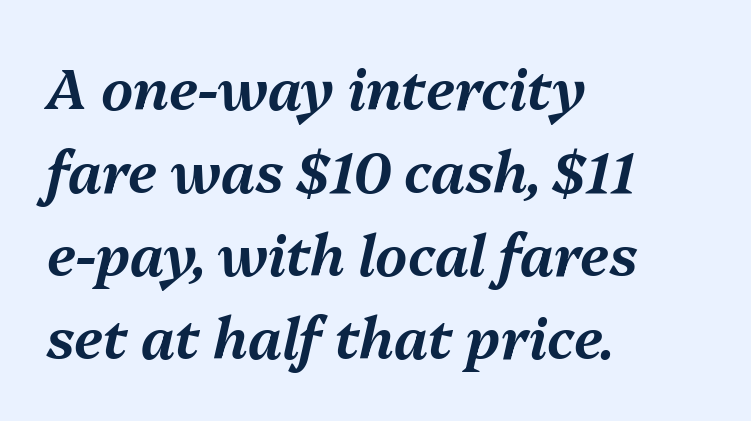
Q: Is the text italic (slanted)? A: Yes, it leans right by about 13 degrees.
Q: Is the text underlined? A: No.
Q: How is the paragraph aligned? A: Left-aligned.
Q: Is the spacing between letters normal or unusually wide? A: Normal.
Q: Is the spacing between lines tight, normal or loose? A: Normal.
Q: Width (condensed, normal, or wide)? A: Normal.
Q: Stroke contrast? A: Medium.
Q: x-height? A: Medium.
Q: Monospaced? A: No.
